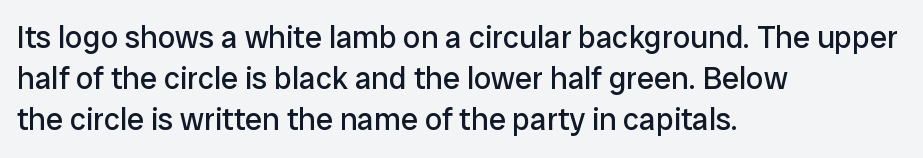
Q: Is the text bold? A: No.
Q: Is the text italic (slanted)? A: No, it is upright.
Q: Is the typeface a serif or a sans-serif typeface? A: Sans-serif.
Q: Is the text underlined? A: No.
Q: How is the paragraph aligned? A: Left-aligned.
Q: Is the spacing between letters normal or unusually wide? A: Normal.
Q: Is the spacing between lines tight, normal or loose? A: Normal.
Q: Width (condensed, normal, or wide)? A: Normal.
Q: Stroke contrast? A: Low.
Q: x-height? A: Medium.
Q: Monospaced? A: No.
